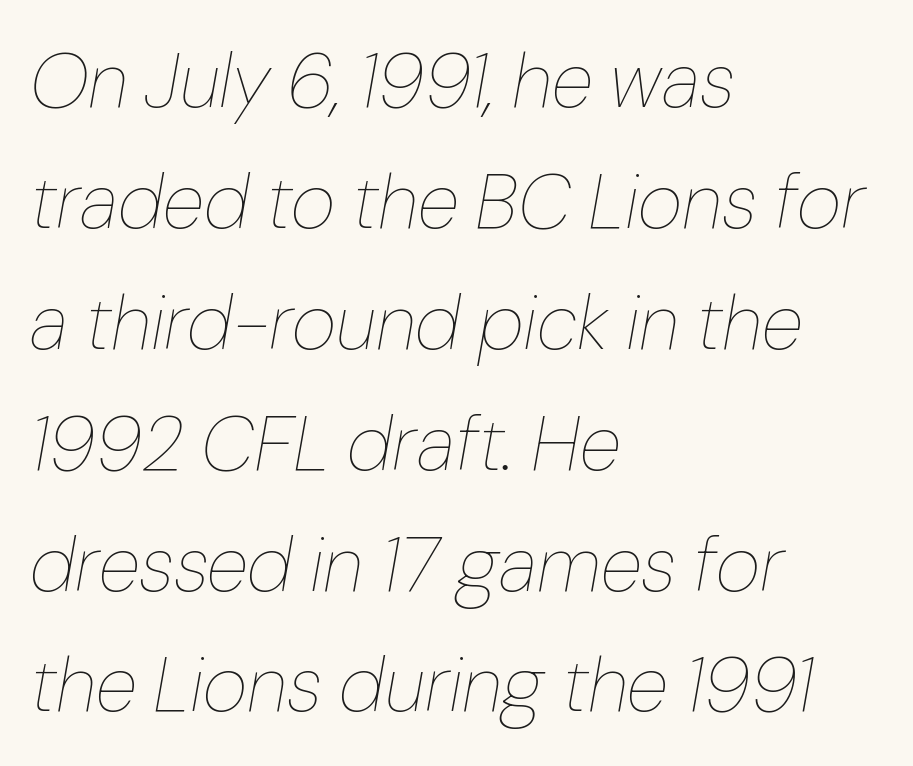
Is this a fixed-width face? No — the glyphs have proportional, varying widths. The lettering tilts uniformly, giving the passage an italic look. A typesetter would call this zero additional tracking. Compared with a typical body face, this is equally light or lighter still. The lines in this sample share a left origin and differ only in where they stop.
